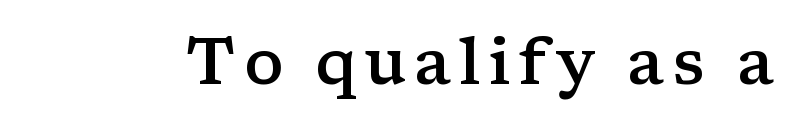
The image shows 65 px semibold, wide serif type, upright; set not underlined; low stroke contrast and a medium x-height.
